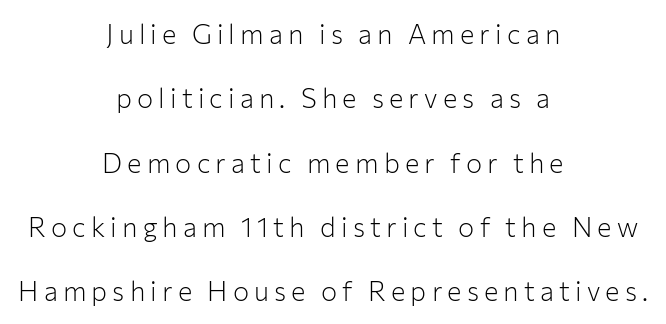
Q: Is the text bold? A: No.
Q: Is the text italic (slanted)? A: No, it is upright.
Q: Is the text underlined? A: No.
Q: How is the paragraph aligned? A: Centered.
Q: Is the spacing between lines tight, normal or loose? A: Loose.
